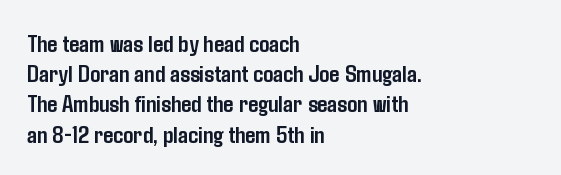
The passage shown is emphatically bold. The space directly below the letters is spotless. Tracking here is standard; glyphs follow each other at the usual distance. Where is the straight margin? On the left.
